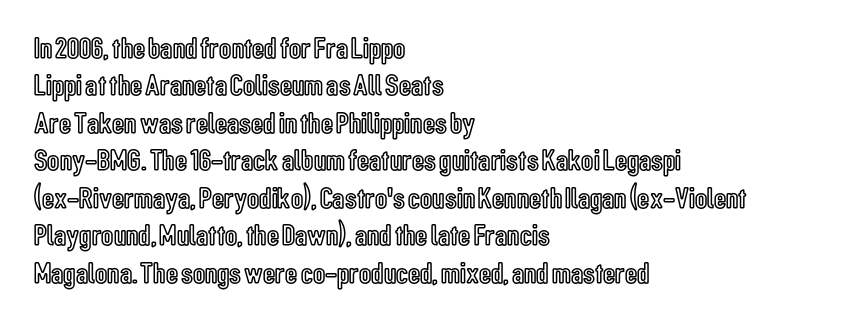
Q: Is the text italic (slanted)? A: No, it is upright.
Q: Is the text underlined? A: No.
Q: How is the paragraph aligned? A: Left-aligned.
Q: Is the spacing between letters normal or unusually wide? A: Normal.
Q: Is the spacing between lines tight, normal or loose? A: Normal.
Q: Width (condensed, normal, or wide)? A: Condensed.
Q: x-height? A: Medium.
Q: Monospaced? A: No.
